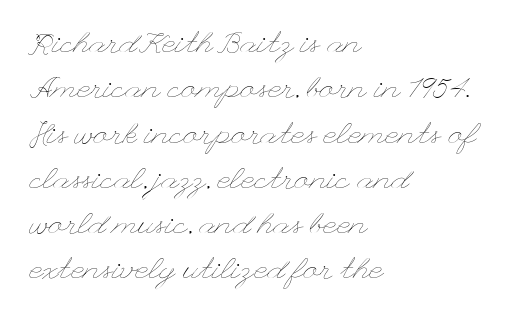
Q: Is the text bold? A: No.
Q: Is the text italic (slanted)? A: Yes.
Q: Is the text underlined? A: No.
Q: How is the paragraph aligned? A: Left-aligned.
Q: Is the spacing between letters normal or unusually wide? A: Normal.
Q: Is the spacing between lines tight, normal or loose? A: Normal.
Q: Width (condensed, normal, or wide)? A: Wide.
Q: Stroke contrast? A: Low.
Q: x-height? A: Small.
